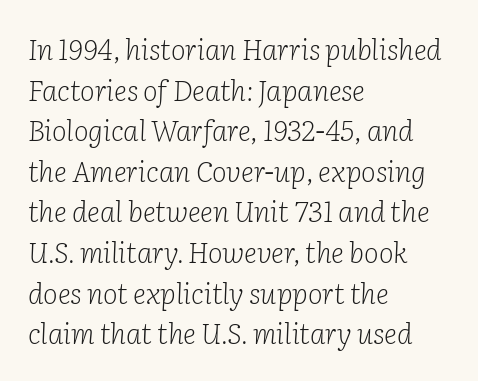
Q: Is the text bold? A: No.
Q: Is the text italic (slanted)? A: Yes, it leans right by about 2 degrees.
Q: Is the typeface a serif or a sans-serif typeface? A: Serif.
Q: Is the text underlined? A: No.
Q: How is the paragraph aligned? A: Left-aligned.
Q: Is the spacing between letters normal or unusually wide? A: Normal.
Q: Is the spacing between lines tight, normal or loose? A: Normal.
Q: Width (condensed, normal, or wide)? A: Normal.
Q: Stroke contrast? A: Low.
Q: x-height? A: Medium.
Q: Monospaced? A: No.
